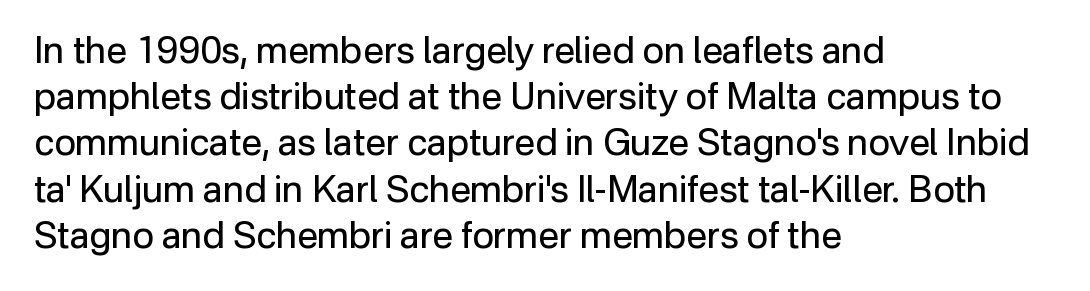
{"serif": "no", "italic": "no", "bold": "no", "weight": "regular", "width": "normal", "stroke_contrast": "low", "x_height": "medium", "monospaced": "no", "underline": "no", "align": "left", "line_spacing": "normal", "line_spacing_ratio": 1.25, "letter_spacing": "normal", "letter_spacing_em": 0.0, "glyph_px": 37}
